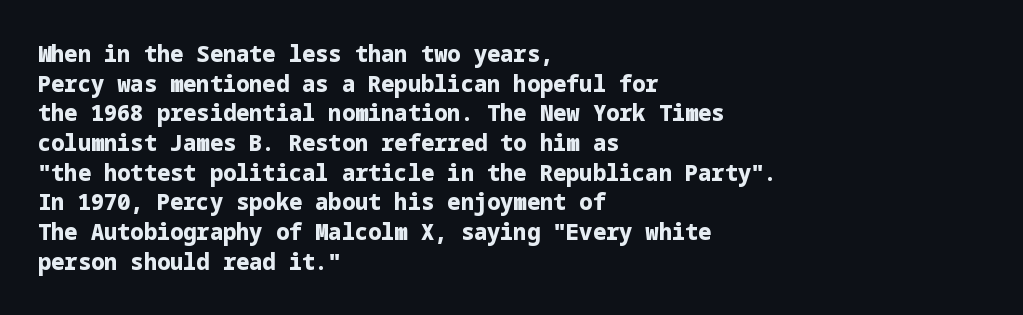
Q: Is the text bold? A: Yes.
Q: Is the text italic (slanted)? A: No, it is upright.
Q: Is the text underlined? A: No.
Q: How is the paragraph aligned? A: Left-aligned.
Q: Is the spacing between letters normal or unusually wide? A: Normal.
Q: Is the spacing between lines tight, normal or loose? A: Normal.
